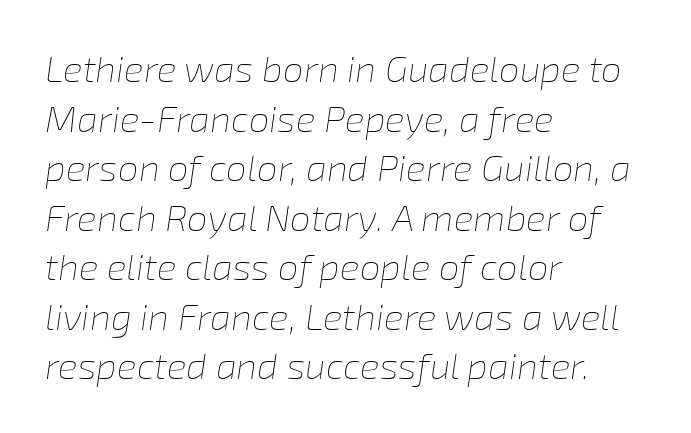
Q: Is the text bold? A: No.
Q: Is the text italic (slanted)? A: Yes, it leans right by about 8 degrees.
Q: Is the text underlined? A: No.
Q: How is the paragraph aligned? A: Left-aligned.
Q: Is the spacing between letters normal or unusually wide? A: Normal.
Q: Is the spacing between lines tight, normal or loose? A: Normal.
Q: Width (condensed, normal, or wide)? A: Normal.
Q: Stroke contrast? A: Low.
Q: x-height? A: Medium.
Q: Monospaced? A: No.
